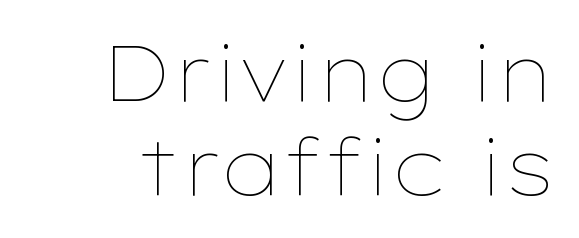
The image shows 78 px thin, wide type, upright; set line spacing 1.2x, normal letter spacing, not underlined; low stroke contrast and a medium x-height.
